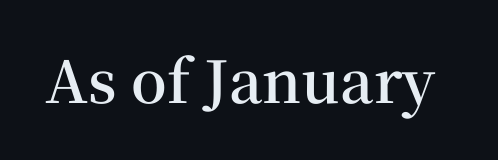
The image shows 58 px semibold serif type, upright; set normal letter spacing, not underlined; medium stroke contrast and a medium x-height.
